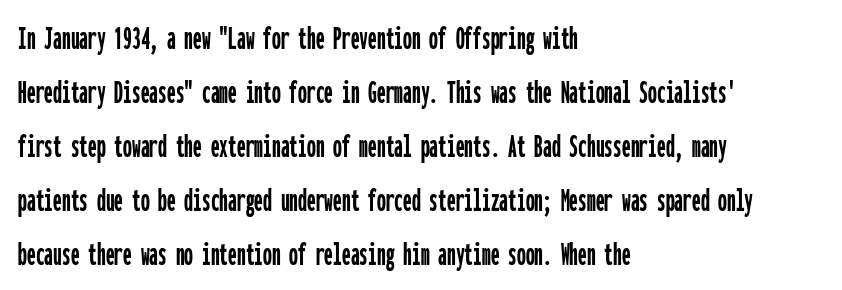
The glyphs in this specimen are sans serif. The letters march in equal steps, a hallmark of fixed-pitch type. Posture: upright roman. Descenders are the only things crossing below the line. Regular leading. The lines in this sample share a left origin and differ only in where they stop.
